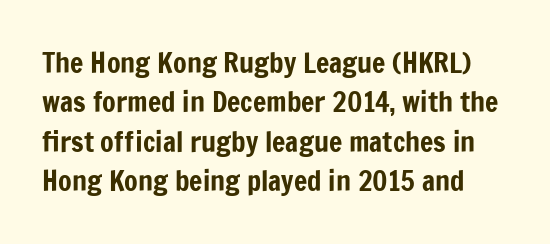
The image shows 28 px condensed sans-serif type, upright; set normal line spacing (1.41x), normal letter spacing, not underlined; low stroke contrast and a medium x-height.
